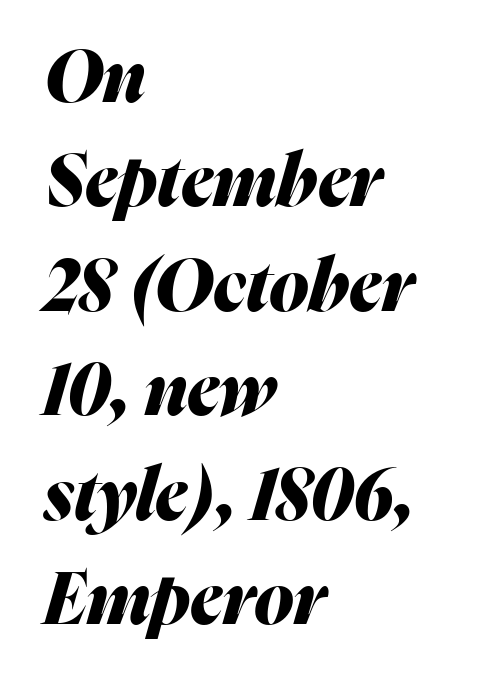
Observe the lean: these are italic letterforms. Each row of text sits above clean, open space. Nobody touched the tracking dial on this one. Here the designer chose a conventional face with non-uniform glyph widths.
